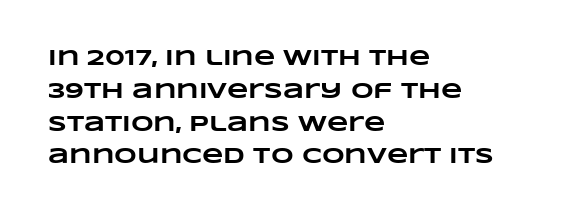
The horizontal fit of the characters is conventional and even. Every row of glyphs begins at an identical x-position on the left. Descenders are the only things crossing below the line. The leading is moderate, giving the passage an even texture. Heavy-handed strokes throughout: this text is bold.
